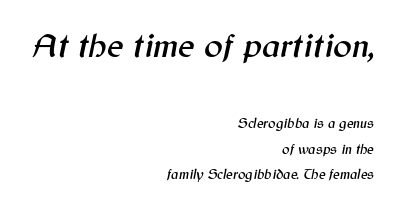
Q: Is the text italic (slanted)? A: Yes, it leans right by about 12 degrees.
Q: Is the text underlined? A: No.
Q: How is the paragraph aligned? A: Right-aligned.
Q: Is the spacing between letters normal or unusually wide? A: Normal.
Q: Which block of text is set in a larger size, the first (top) or the second (bottom)? A: The first (top) one.
Q: Width (condensed, normal, or wide)? A: Normal.
Q: Stroke contrast? A: Medium.
Q: x-height? A: Medium.
Q: Monospaced? A: No.
